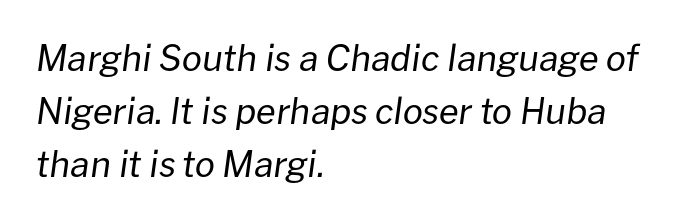
The image shows 36 px regular-weight type, italic (leaning right); set left-aligned, normal line spacing (1.47x), normal letter spacing, not underlined; low stroke contrast and a medium x-height.
